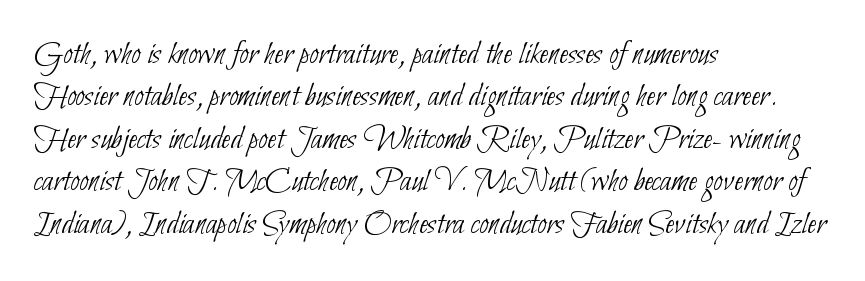
Q: Is the text bold? A: No.
Q: Is the typeface a serif or a sans-serif typeface? A: Sans-serif.
Q: Is the text underlined? A: No.
Q: How is the paragraph aligned? A: Left-aligned.
Q: Is the spacing between letters normal or unusually wide? A: Normal.
Q: Is the spacing between lines tight, normal or loose? A: Normal.
Q: Width (condensed, normal, or wide)? A: Condensed.
Q: Stroke contrast? A: Low.
Q: x-height? A: Small.
Q: Monospaced? A: No.
